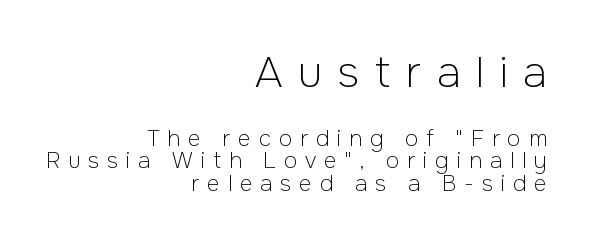
Q: Is the text bold? A: No.
Q: Is the text italic (slanted)? A: No, it is upright.
Q: Is the typeface a serif or a sans-serif typeface? A: Sans-serif.
Q: Is the text underlined? A: No.
Q: How is the paragraph aligned? A: Right-aligned.
Q: Is the spacing between letters normal or unusually wide? A: Unusually wide.
Q: Is the spacing between lines tight, normal or loose? A: Tight.
Q: Which block of text is set in a larger size, the first (top) or the second (bottom)? A: The first (top) one.
Q: Width (condensed, normal, or wide)? A: Normal.
Q: Stroke contrast? A: Low.
Q: x-height? A: Medium.
Q: Monospaced? A: No.
